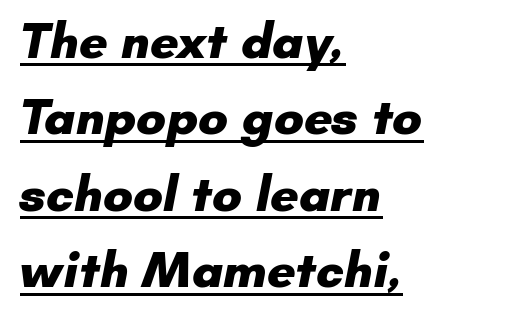
Q: Is the text bold? A: Yes.
Q: Is the typeface a serif or a sans-serif typeface? A: Sans-serif.
Q: Is the text underlined? A: Yes.
Q: How is the paragraph aligned? A: Left-aligned.
Q: Is the spacing between letters normal or unusually wide? A: Normal.
Q: Is the spacing between lines tight, normal or loose? A: Normal.
Q: Width (condensed, normal, or wide)? A: Normal.
Q: Stroke contrast? A: Low.
Q: x-height? A: Small.
Q: Monospaced? A: No.
